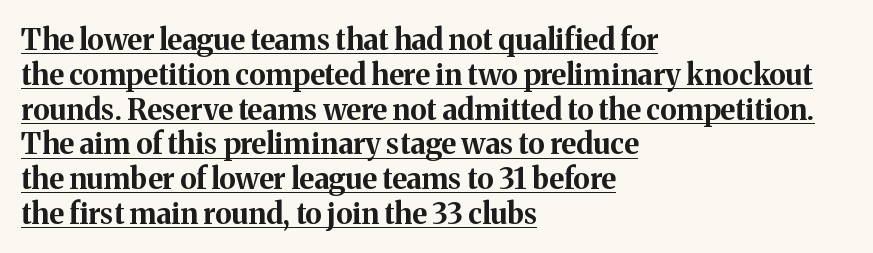
Is this a fixed-width face? No — the glyphs have proportional, varying widths. The text was rendered using a seriffed face with decorative stroke endings. In terms of weight, the rendering is a true, heavy bold. This rendering uses left alignment, leaving the right contour irregular. The typography opts for an upright posture over an oblique one. Glyph-to-glyph distance matches everyday printed text.
